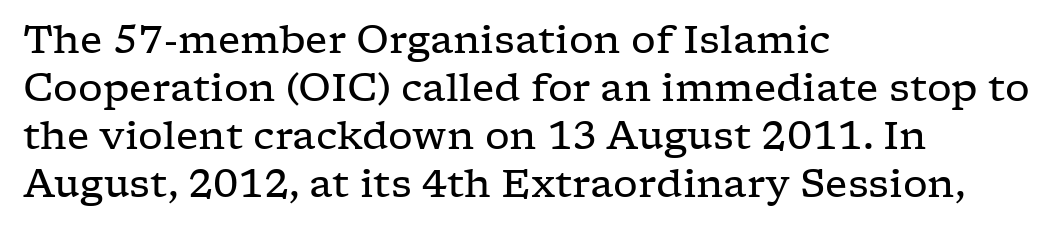
Words appear dense and cohesive because spacing is normal. A typesetter would mark this as roman, not italic. Is the block centered? No — it sits flush against the left margin. The space directly below the letters is spotless. This is serif lettering, the kind often seen in printed books. Ink coverage per letter is moderate at most.
